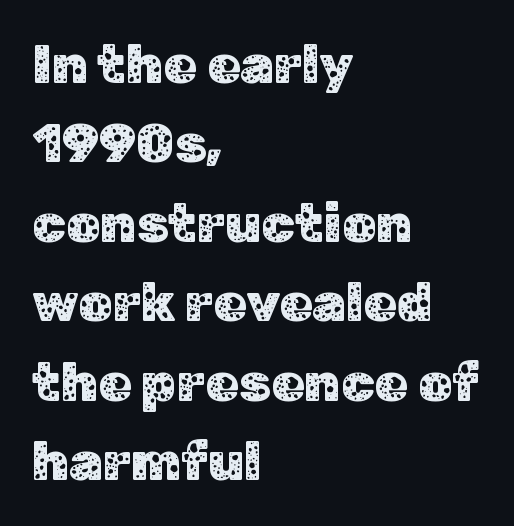
Q: Is the text italic (slanted)? A: No, it is upright.
Q: Is the typeface a serif or a sans-serif typeface? A: Sans-serif.
Q: Is the text underlined? A: No.
Q: How is the paragraph aligned? A: Left-aligned.
Q: Is the spacing between letters normal or unusually wide? A: Normal.
Q: Is the spacing between lines tight, normal or loose? A: Normal.
Q: Width (condensed, normal, or wide)? A: Normal.
Q: Stroke contrast? A: Low.
Q: x-height? A: Medium.
Q: Monospaced? A: No.
